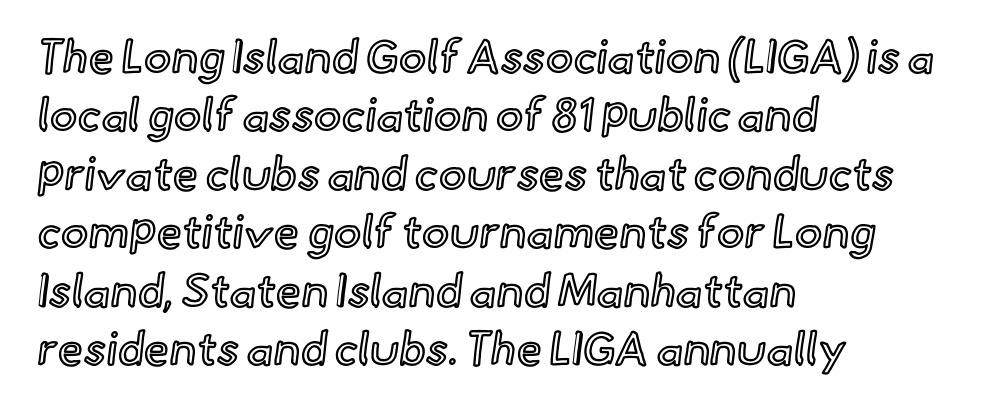
The gaps between neighbouring characters are ordinary and unremarkable. Leftover space on each line is placed entirely after the last word. Vertical spacing — default. Check under the words: just untouched page.
